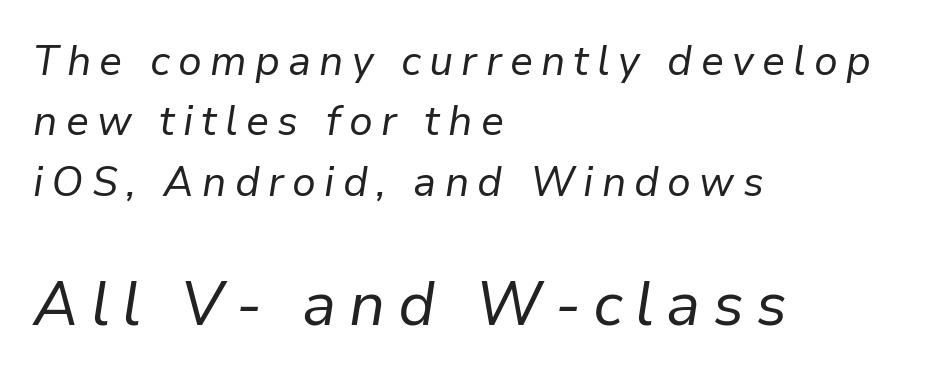
The image shows 61 px regular-weight type, italic (leaning right); set left-aligned, normal line spacing (1.47x), unusually wide letter spacing (+0.2 em), not underlined; the second (bottom) block is 1.49x larger; low stroke contrast and a medium x-height.
